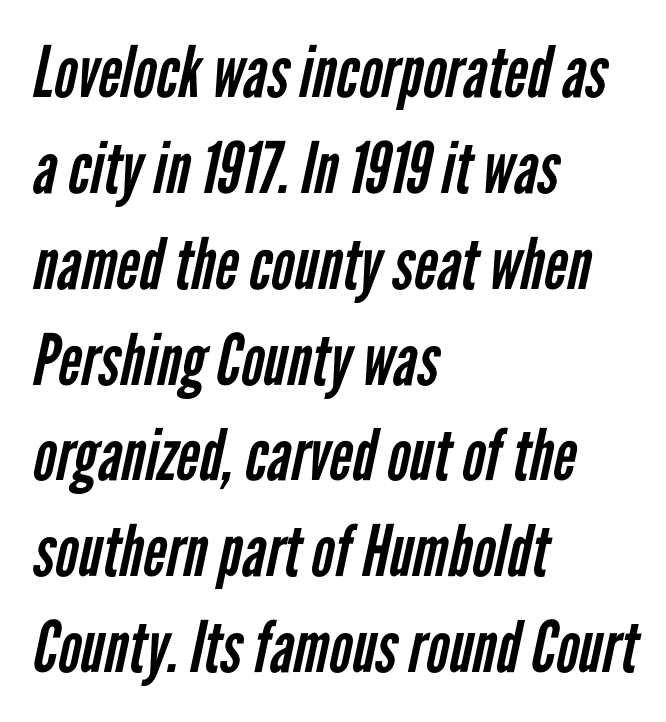
Q: Is the text bold? A: No.
Q: Is the typeface a serif or a sans-serif typeface? A: Sans-serif.
Q: Is the text underlined? A: No.
Q: How is the paragraph aligned? A: Left-aligned.
Q: Is the spacing between letters normal or unusually wide? A: Normal.
Q: Is the spacing between lines tight, normal or loose? A: Normal.
Q: Width (condensed, normal, or wide)? A: Condensed.
Q: Stroke contrast? A: Low.
Q: x-height? A: Medium.
Q: Monospaced? A: No.
